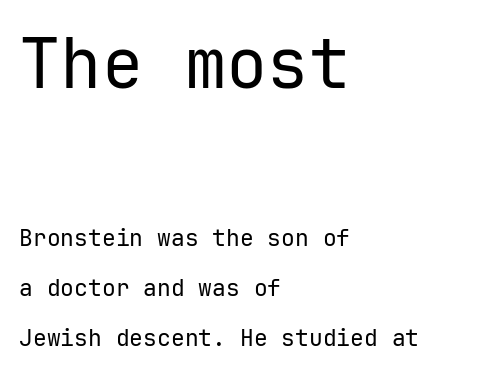
The image shows 69 px regular-weight sans-serif type, upright, monospaced; set left-aligned, loose line spacing (2.16x), normal letter spacing, not underlined; the first (top) block is 3.0x larger; low stroke contrast and a medium x-height.
